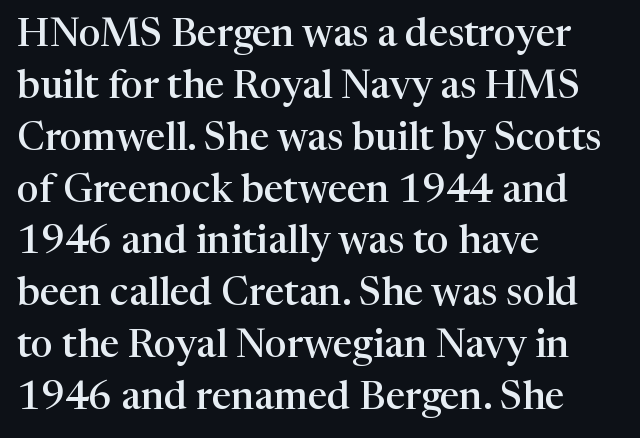
The image shows 39 px semibold serif type, upright; set left-aligned, normal line spacing (1.33x), normal letter spacing, not underlined; high stroke contrast and a medium x-height.
